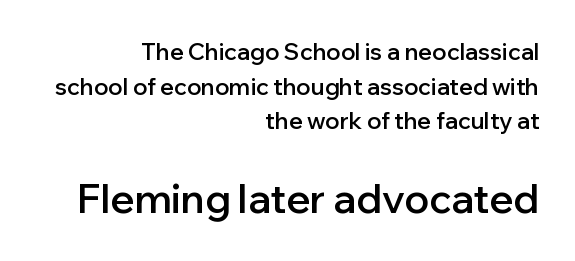
The image shows 40 px semibold sans-serif type, upright; set right-aligned, normal line spacing (1.51x), normal letter spacing, not underlined; the second (bottom) block is 1.74x larger; low stroke contrast and a medium x-height.
